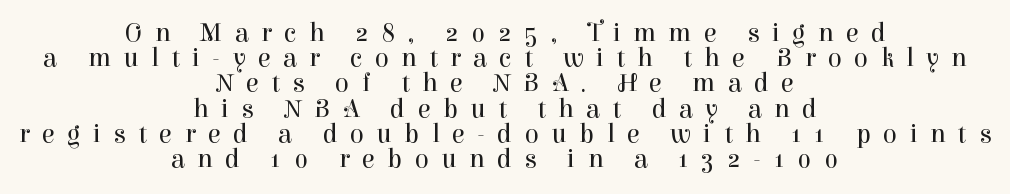
{"italic": "no", "bold": "no", "underline": "no", "align": "center", "line_spacing": "tight", "line_spacing_ratio": 0.97, "letter_spacing": "wide", "letter_spacing_em": 0.48, "glyph_px": 26}
